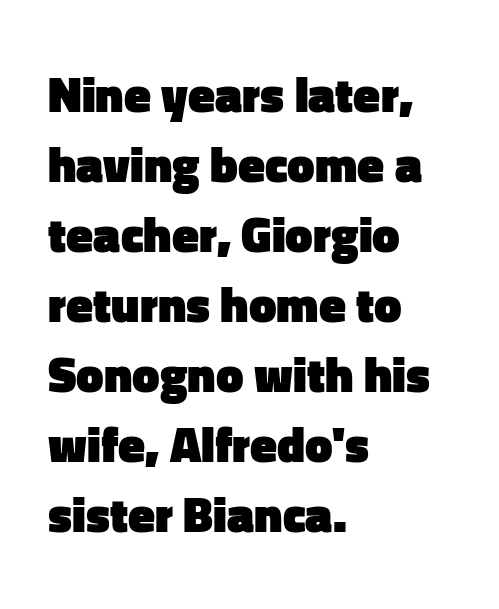
Q: Is the text bold? A: Yes.
Q: Is the text italic (slanted)? A: No, it is upright.
Q: Is the typeface a serif or a sans-serif typeface? A: Sans-serif.
Q: Is the text underlined? A: No.
Q: How is the paragraph aligned? A: Left-aligned.
Q: Is the spacing between letters normal or unusually wide? A: Normal.
Q: Is the spacing between lines tight, normal or loose? A: Normal.
Q: Width (condensed, normal, or wide)? A: Normal.
Q: Stroke contrast? A: Low.
Q: x-height? A: Medium.
Q: Monospaced? A: No.
